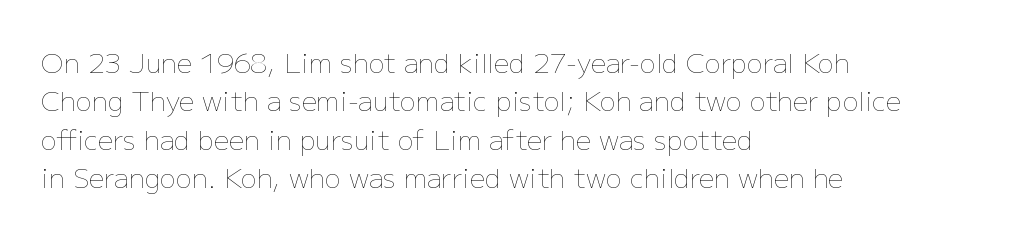
Every row of glyphs begins at an identical x-position on the left. A roman cut, with each character standing at attention. Does the leading feel generous? No, just average. The tracking reads as untouched default to a designer's eye.
